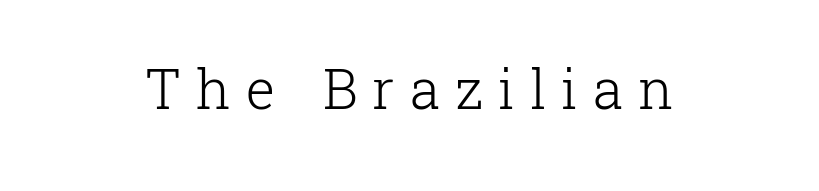
Q: Is the text bold? A: No.
Q: Is the text italic (slanted)? A: No, it is upright.
Q: Is the typeface a serif or a sans-serif typeface? A: Serif.
Q: Is the text underlined? A: No.
Q: How is the paragraph aligned? A: Centered.
Q: Is the spacing between letters normal or unusually wide? A: Unusually wide.
Q: Width (condensed, normal, or wide)? A: Normal.
Q: Stroke contrast? A: Low.
Q: x-height? A: Medium.
Q: Monospaced? A: No.
